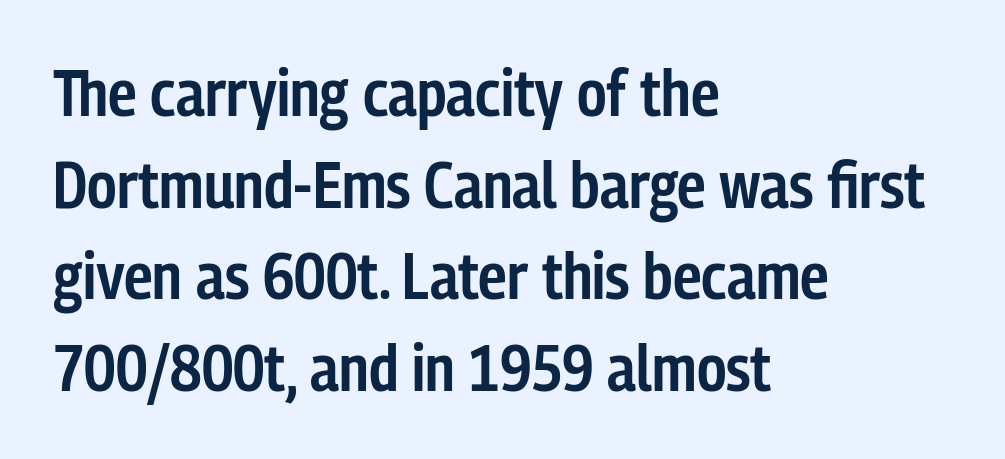
The image shows 65 px semibold, condensed sans-serif type, upright; set left-aligned, normal line spacing (1.41x), normal letter spacing, not underlined; low stroke contrast and a medium x-height.
